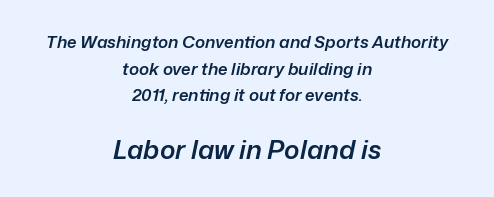
Check the space under the baseline: it is left empty. Which margin do the lines hug? Neither — every line sits in the middle. The rendering uses a moderate line-height, typical for paragraphs. If you squint, the bottom block still reads clearly — it's the larger of the two. The passage shown has conventional tracking throughout. The text carries the slant typical of an italic or oblique font.
